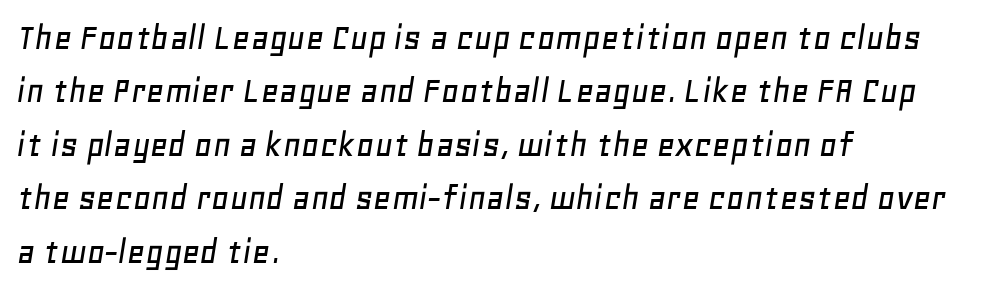
Q: Is the text italic (slanted)? A: Yes, it leans right by about 11 degrees.
Q: Is the text underlined? A: No.
Q: How is the paragraph aligned? A: Left-aligned.
Q: Is the spacing between letters normal or unusually wide? A: Normal.
Q: Is the spacing between lines tight, normal or loose? A: Normal.
Q: Width (condensed, normal, or wide)? A: Normal.
Q: Stroke contrast? A: Low.
Q: x-height? A: Large.
Q: Monospaced? A: No.
